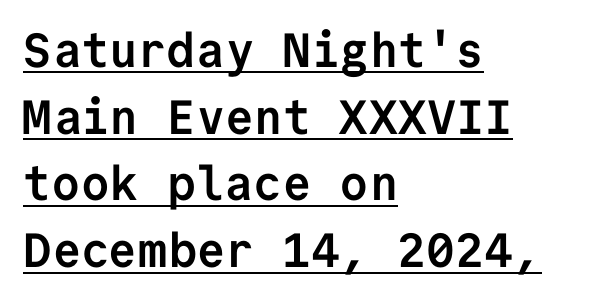
Every word sits above its own underline. Summary of vertical rhythm: regular, with standard interline spacing. Caption: bold face, heavy strokes. Grotesque or geometric, the face here clearly has no serifs. Between one letter and the next there's only the usual sliver of space. Typeset ragged right — the left edge is the straight one.
